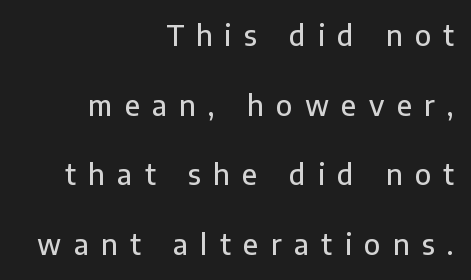
A flush-right, rag-left setting is used for this passage. A sans-serif font was chosen for this passage. How are the letters spaced? Widely, with obvious added tracking. Each letter keeps its own natural width here, so spacing adapts to shape.
